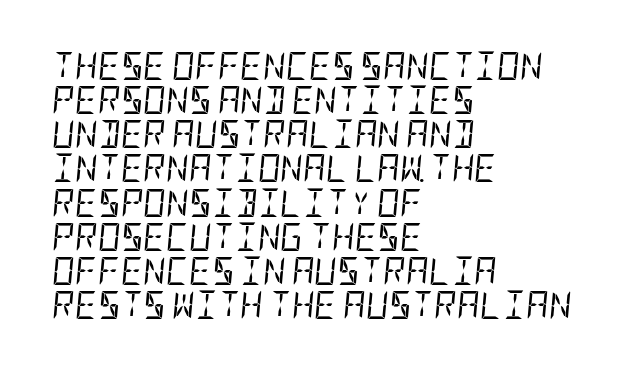
{"italic": "yes", "lean": "right", "slant_degrees": 5, "bold": "no", "weight": "regular", "width": "condensed", "stroke_contrast": "low", "x_height": "large", "underline": "no", "align": "left", "line_spacing_ratio": 1.22, "letter_spacing": "normal", "letter_spacing_em": 0.0, "glyph_px": 28}
